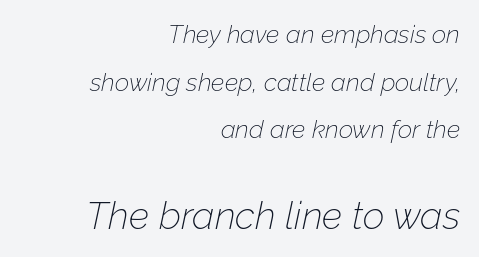
Q: Is the text bold? A: No.
Q: Is the text italic (slanted)? A: Yes, it leans right by about 12 degrees.
Q: Is the text underlined? A: No.
Q: How is the paragraph aligned? A: Right-aligned.
Q: Is the spacing between letters normal or unusually wide? A: Normal.
Q: Is the spacing between lines tight, normal or loose? A: Loose.
Q: Which block of text is set in a larger size, the first (top) or the second (bottom)? A: The second (bottom) one.
Q: Width (condensed, normal, or wide)? A: Normal.
Q: Stroke contrast? A: Low.
Q: x-height? A: Medium.
Q: Monospaced? A: No.
